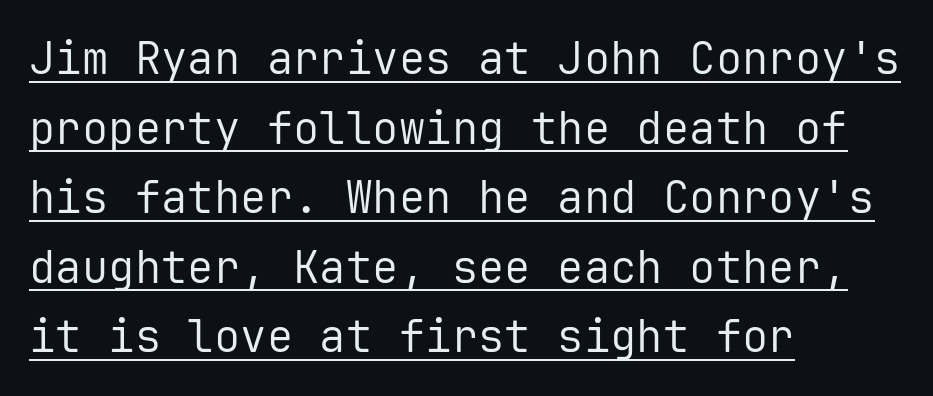
{"serif": "no", "italic": "no", "bold": "no", "weight": "regular", "width": "normal", "stroke_contrast": "low", "x_height": "medium", "monospaced": "yes", "underline": "yes", "align": "left", "line_spacing": "normal", "line_spacing_ratio": 1.58, "letter_spacing": "normal", "letter_spacing_em": 0.0, "glyph_px": 44}
